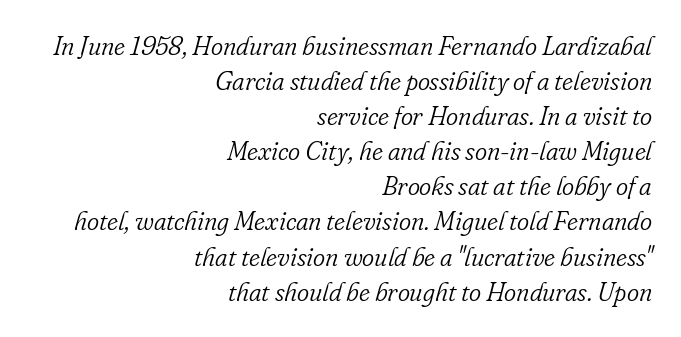
Observe the lean: these are italic letterforms. In terms of leading, this rendering sits right in the middle. Vertical stems look standard width or narrower in stroke. Leftover space on each line is placed entirely before the opening word.
